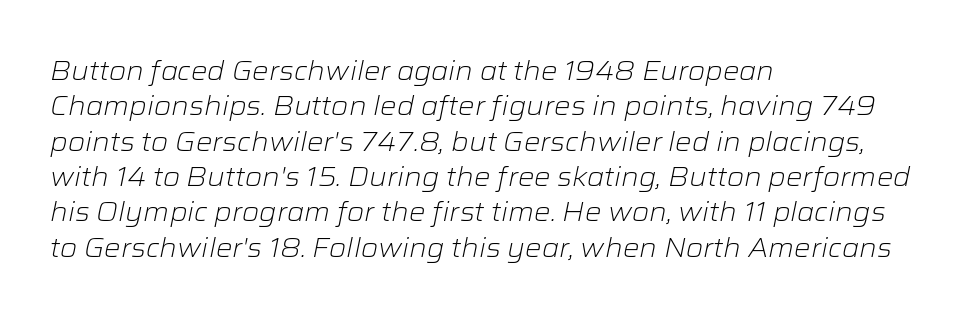
Here the glyphs are tracked normally, forming tight word shapes. Every row of glyphs begins at an identical x-position on the left. The weight would be labelled regular, book, light, or lighter still. The gap between lines stays unmarked. Students, observe: this is what conventionally led text looks like.
